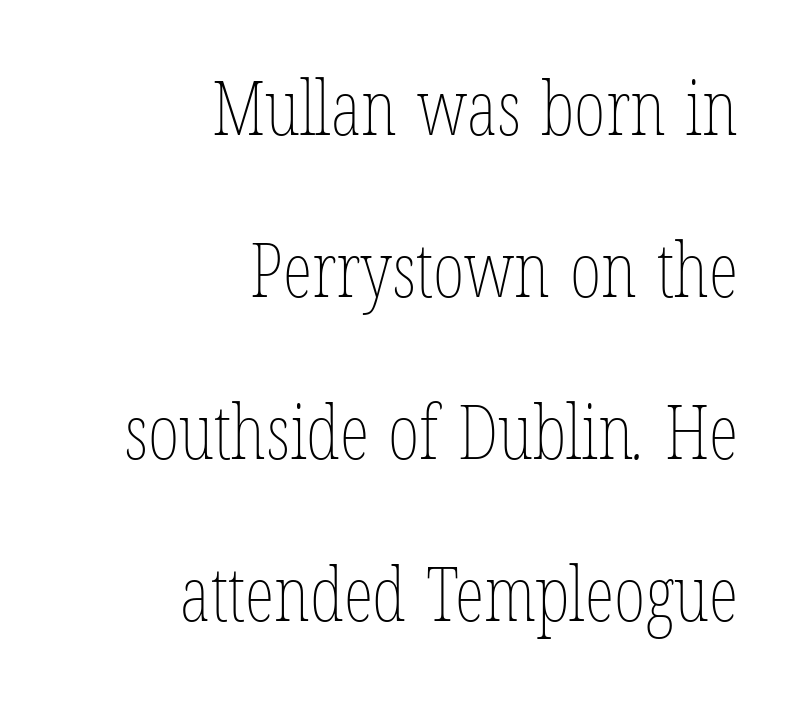
{"bold": "no", "weight": "thin", "width": "condensed", "stroke_contrast": "low", "x_height": "medium", "monospaced": "no", "underline": "no", "align": "right", "line_spacing": "loose", "line_spacing_ratio": 2.13, "letter_spacing": "normal", "letter_spacing_em": 0.0, "glyph_px": 76}
